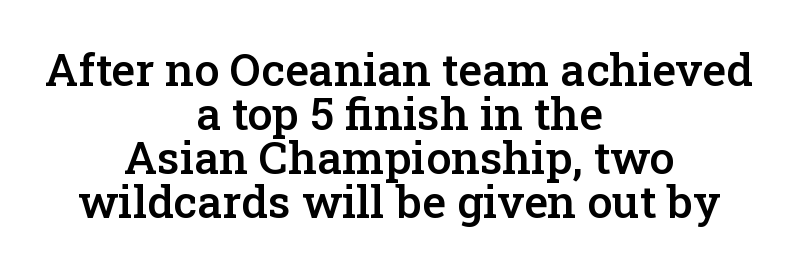
The image shows 45 px semibold serif type, upright; set centered, tight line spacing (0.98x), normal letter spacing, not underlined; low stroke contrast and a medium x-height.
